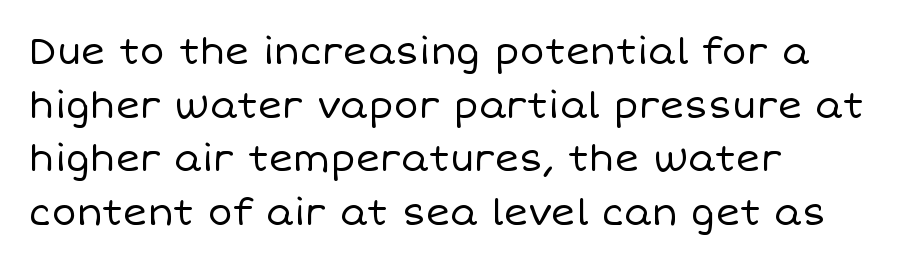
Q: Is the text bold? A: No.
Q: Is the text italic (slanted)? A: No, it is upright.
Q: Is the text underlined? A: No.
Q: How is the paragraph aligned? A: Left-aligned.
Q: Is the spacing between letters normal or unusually wide? A: Normal.
Q: Is the spacing between lines tight, normal or loose? A: Normal.
Q: Width (condensed, normal, or wide)? A: Normal.
Q: Stroke contrast? A: Low.
Q: x-height? A: Large.
Q: Monospaced? A: No.
